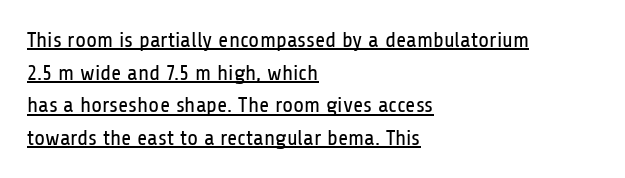
Q: Is the text bold? A: No.
Q: Is the text italic (slanted)? A: No, it is upright.
Q: Is the text underlined? A: Yes.
Q: How is the paragraph aligned? A: Left-aligned.
Q: Is the spacing between letters normal or unusually wide? A: Normal.
Q: Is the spacing between lines tight, normal or loose? A: Normal.
